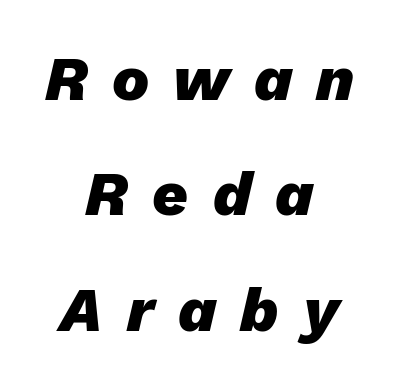
{"italic": "yes", "lean": "right", "slant_degrees": 13, "bold": "yes", "weight": "heavy", "width": "normal", "stroke_contrast": "low", "x_height": "medium", "monospaced": "no", "underline": "no", "align": "center", "line_spacing_ratio": 1.86, "letter_spacing": "wide", "letter_spacing_em": 0.39, "glyph_px": 62}
